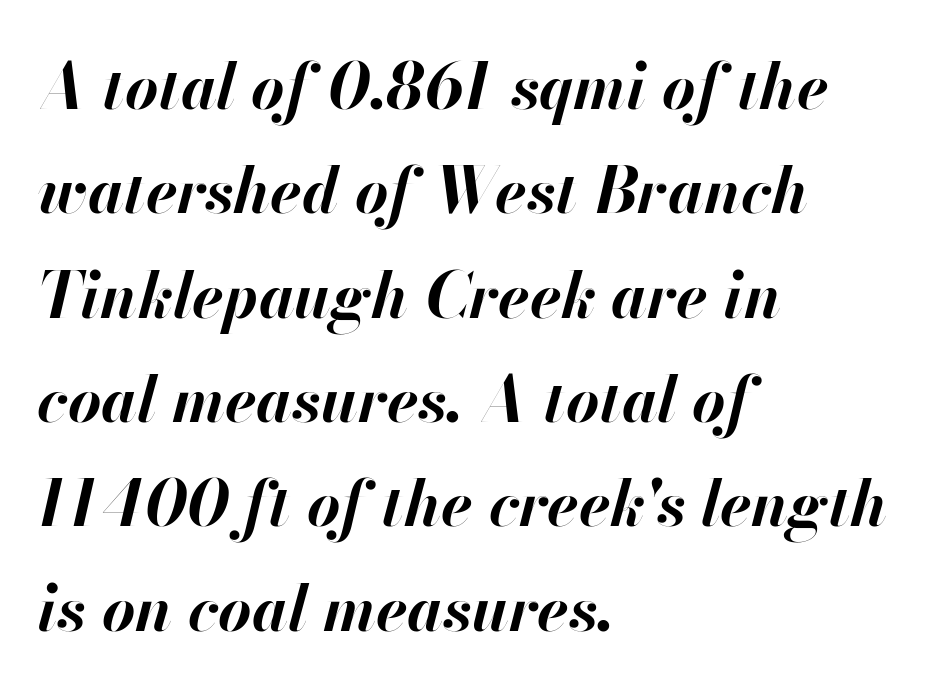
Q: Is the text bold? A: Yes.
Q: Is the text italic (slanted)? A: Yes, it leans right by about 13 degrees.
Q: Is the text underlined? A: No.
Q: How is the paragraph aligned? A: Left-aligned.
Q: Is the spacing between letters normal or unusually wide? A: Normal.
Q: Is the spacing between lines tight, normal or loose? A: Normal.
Q: Width (condensed, normal, or wide)? A: Normal.
Q: Stroke contrast? A: High.
Q: x-height? A: Small.
Q: Monospaced? A: No.
